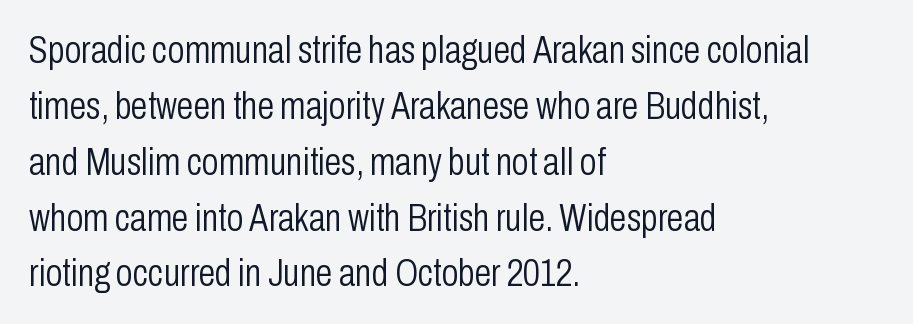
The image shows 38 px light, condensed sans-serif type, upright; set left-aligned, normal line spacing (1.47x), normal letter spacing, not underlined; low stroke contrast and a medium x-height.
